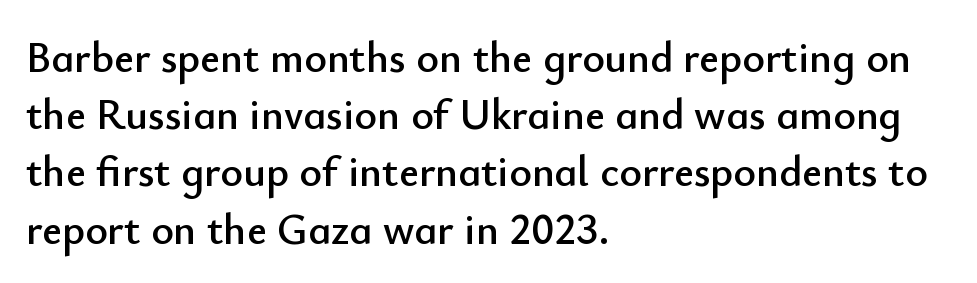
The image shows 43 px sans-serif type, upright; set left-aligned, normal line spacing (1.33x), normal letter spacing, not underlined; low stroke contrast and a small x-height.
